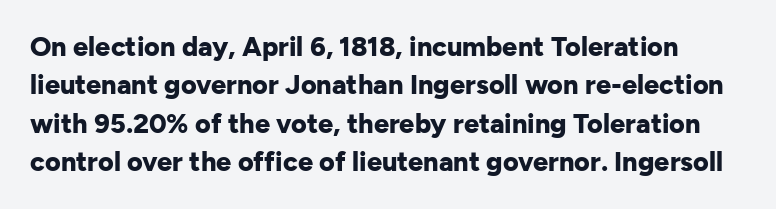
Q: Is the text bold? A: Yes.
Q: Is the text italic (slanted)? A: No, it is upright.
Q: Is the text underlined? A: No.
Q: Is the spacing between letters normal or unusually wide? A: Normal.
Q: Is the spacing between lines tight, normal or loose? A: Normal.
